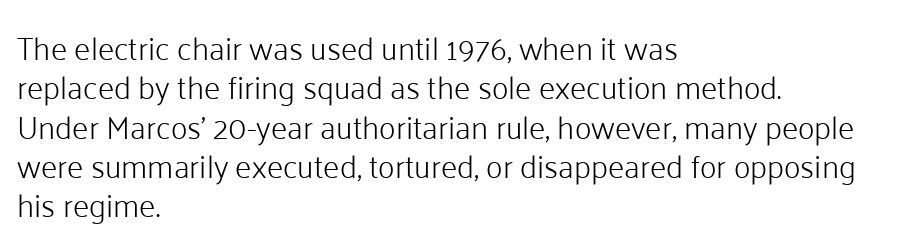
The image shows 32 px light sans-serif type, upright; set left-aligned, line spacing 1.23x, normal letter spacing, not underlined; low stroke contrast and a medium x-height.
